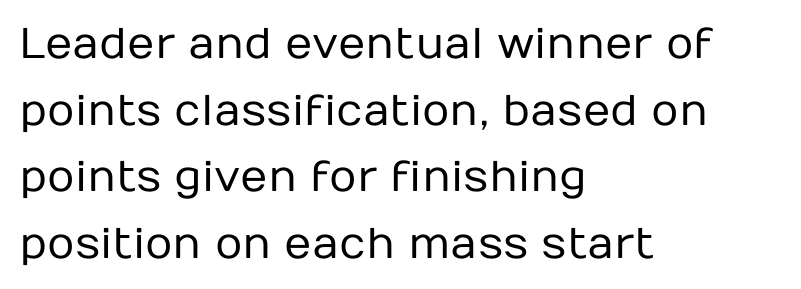
Nothing sits at the stroke ends, so this counts as sans-serif. The letters advance in unequal steps, a hallmark of proportional type. Here the glyphs are tracked normally, forming tight word shapes. The lettering stays uniformly vertical, giving the passage a roman look. The face looks like a standard text weight, possibly lighter. This rendering uses left alignment, leaving the right contour irregular.
